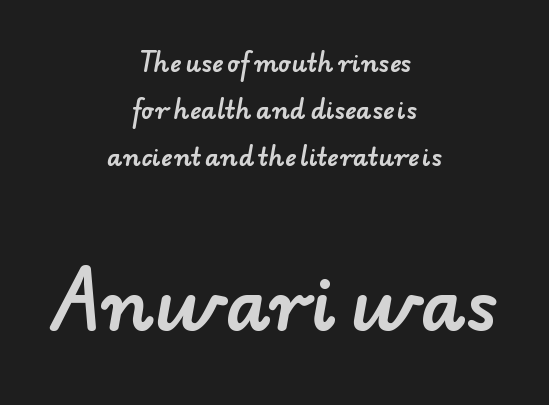
Bare-footed words on every line. These lines are rendered in a variable-pitch font. Examine the stroke ends and you'll find no serifs. Summary of vertical rhythm: relaxed, with wide interline spacing. Which margin do the lines hug? Neither — every line sits in the middle.
